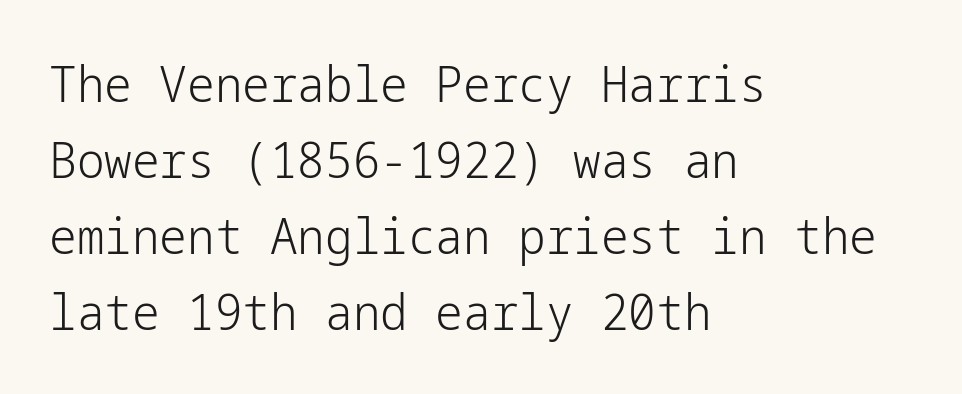
{"serif": "no", "italic": "no", "bold": "no", "weight": "light", "width": "normal", "stroke_contrast": "low", "x_height": "medium", "underline": "no", "align": "left", "line_spacing": "normal", "line_spacing_ratio": 1.55, "letter_spacing": "normal", "letter_spacing_em": 0.0, "glyph_px": 49}
